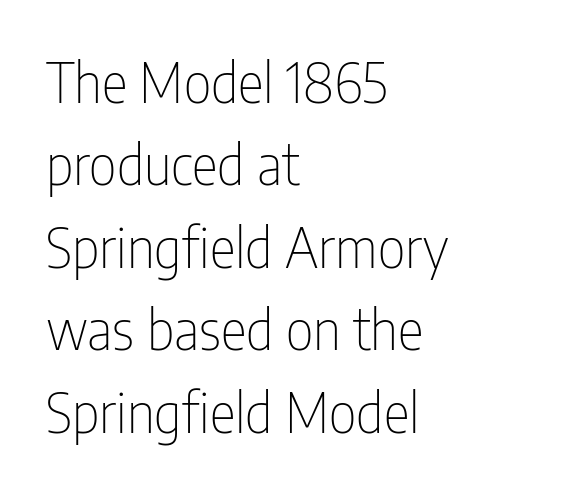
Summary of vertical rhythm: regular, with standard interline spacing. The rendering anchors every line to the left-hand side. Posture: straight, roman, zero tilt. Font category for this specimen: sans-serif. Just letters on the line, the space beneath them empty. The letterforms sit at book weight or below.
